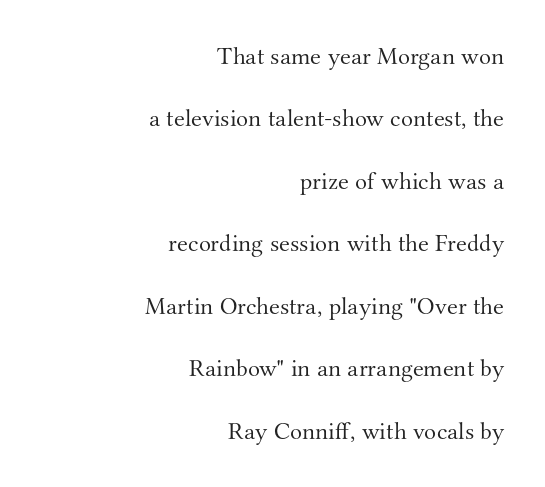
The image shows 25 px text type, upright; set right-aligned, loose line spacing (2.5x), normal letter spacing, not underlined.
